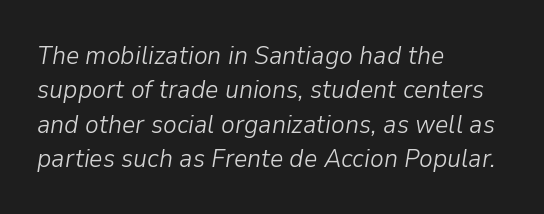
The image shows 26 px text type, italic (leaning right); set left-aligned, normal line spacing (1.32x), normal letter spacing, not underlined.
